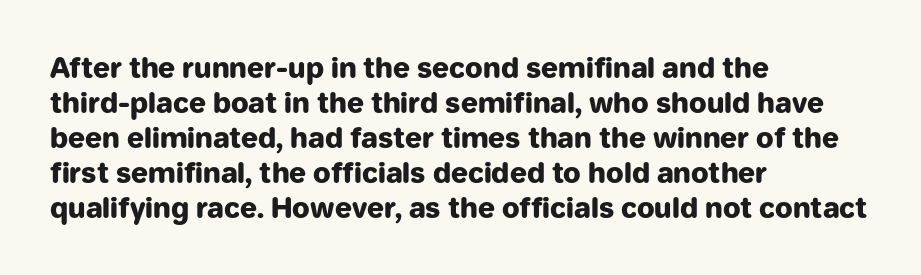
Q: Is the text bold? A: Yes.
Q: Is the text italic (slanted)? A: No, it is upright.
Q: Is the typeface a serif or a sans-serif typeface? A: Sans-serif.
Q: Is the text underlined? A: No.
Q: How is the paragraph aligned? A: Left-aligned.
Q: Is the spacing between letters normal or unusually wide? A: Normal.
Q: Is the spacing between lines tight, normal or loose? A: Normal.
Q: Width (condensed, normal, or wide)? A: Normal.
Q: Stroke contrast? A: Low.
Q: x-height? A: Medium.
Q: Monospaced? A: No.
